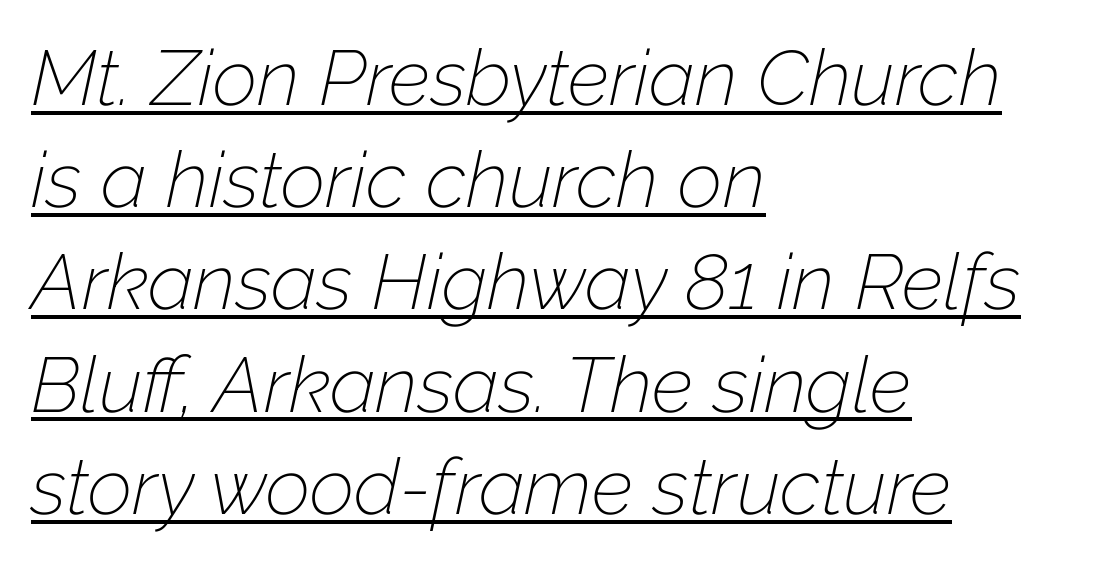
Looks like regular typesetting: each glyph gets only the width it needs. This block has exactly the height ordinary leading produces. Somebody hit Ctrl+U on this one — the words are underlined. Default kerning and tracking; the words read as compact shapes. This reads as an unemphasized weight, regular at the heaviest.
